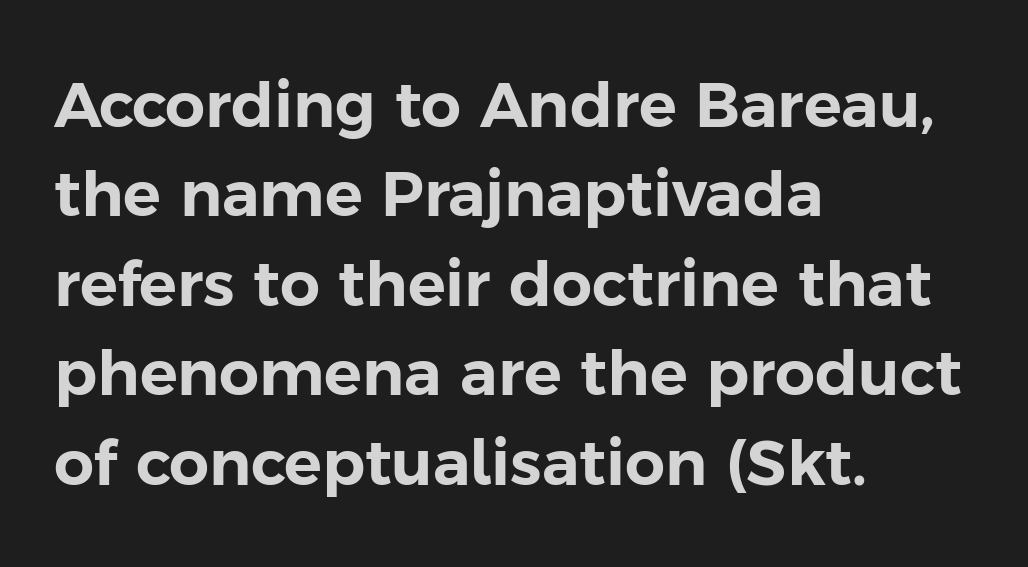
The image shows 63 px sans-serif type, upright; set left-aligned, normal line spacing (1.42x), normal letter spacing, not underlined; low stroke contrast and a medium x-height.
